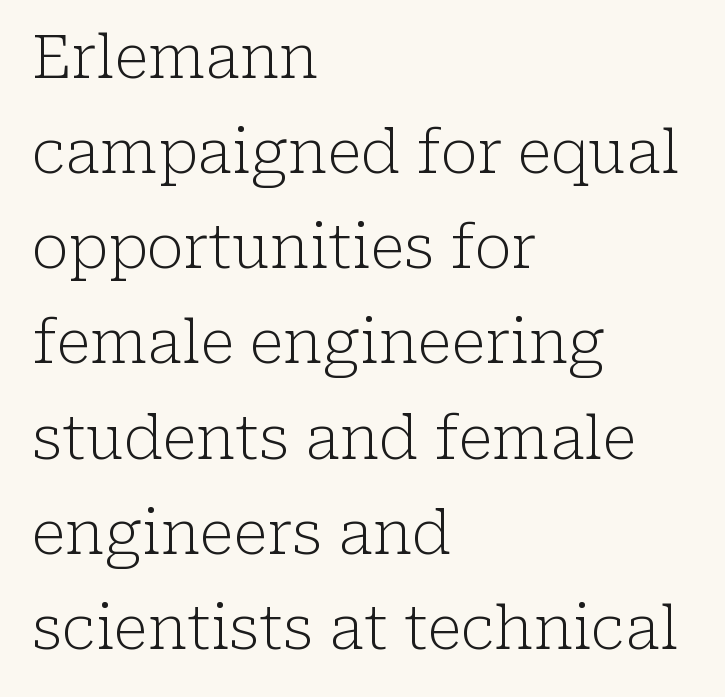
{"serif": "yes", "italic": "no", "bold": "no", "weight": "light", "width": "normal", "stroke_contrast": "low", "x_height": "medium", "monospaced": "no", "underline": "no", "align": "left", "line_spacing": "normal", "line_spacing_ratio": 1.56, "letter_spacing": "normal", "letter_spacing_em": 0.0, "glyph_px": 61}
